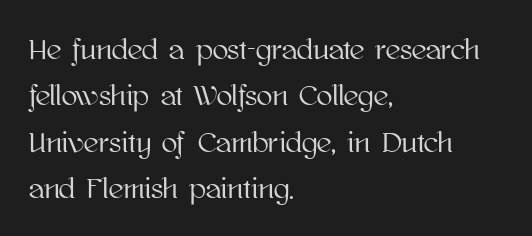
The image shows 29 px text type, upright; set left-aligned, normal line spacing (1.6x), normal letter spacing, not underlined; high stroke contrast and a medium x-height.
